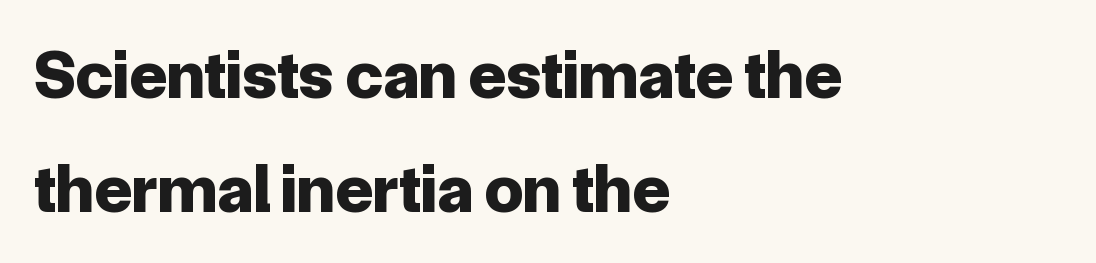
{"serif": "no", "italic": "no", "bold": "yes", "weight": "bold", "width": "normal", "stroke_contrast": "low", "x_height": "medium", "monospaced": "no", "underline": "no", "align": "left", "line_spacing": "normal", "line_spacing_ratio": 1.65, "letter_spacing": "normal", "letter_spacing_em": 0.0, "glyph_px": 69}
